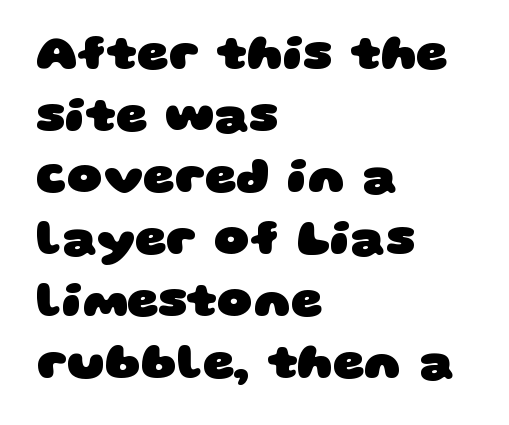
The passage shown is not underscored anywhere. Character widths vary here, with narrow letters taking less room than wide ones. Horizontal alignment here is leftward, the default for most running prose. Every letter is thick-stroked: bold, no question. The block of text has a typical density, with ordinary space between rows.
